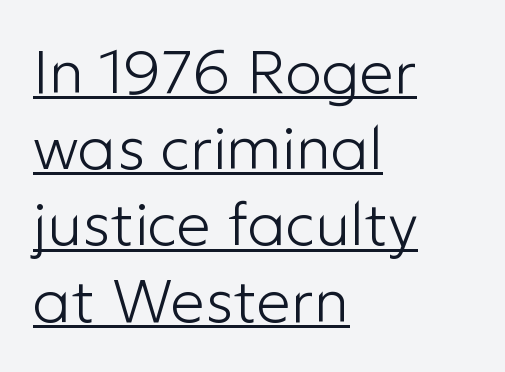
The image shows 61 px light sans-serif type, upright; set left-aligned, normal line spacing (1.25x), normal letter spacing, underlined; low stroke contrast and a medium x-height.
